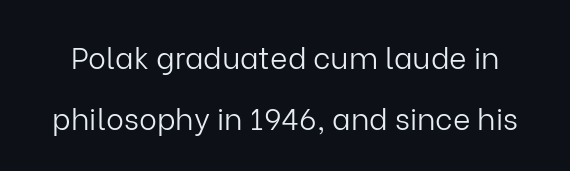
Q: Is the text bold? A: No.
Q: Is the text italic (slanted)? A: No, it is upright.
Q: Is the typeface a serif or a sans-serif typeface? A: Sans-serif.
Q: Is the text underlined? A: No.
Q: Is the spacing between letters normal or unusually wide? A: Normal.
Q: Is the spacing between lines tight, normal or loose? A: Loose.
Q: Width (condensed, normal, or wide)? A: Normal.
Q: Stroke contrast? A: Low.
Q: x-height? A: Medium.
Q: Monospaced? A: No.
